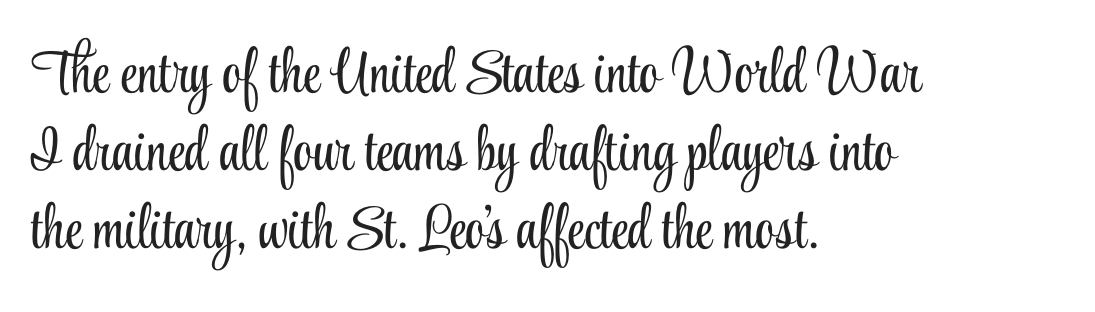
Q: Is the text bold? A: No.
Q: Is the text italic (slanted)? A: Yes.
Q: Is the typeface a serif or a sans-serif typeface? A: Serif.
Q: Is the text underlined? A: No.
Q: How is the paragraph aligned? A: Left-aligned.
Q: Is the spacing between letters normal or unusually wide? A: Normal.
Q: Is the spacing between lines tight, normal or loose? A: Normal.
Q: Width (condensed, normal, or wide)? A: Condensed.
Q: Stroke contrast? A: Low.
Q: x-height? A: Small.
Q: Monospaced? A: No.
